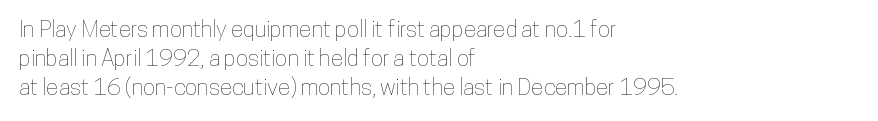
Q: Is the text italic (slanted)? A: No, it is upright.
Q: Is the text underlined? A: No.
Q: How is the paragraph aligned? A: Left-aligned.
Q: Is the spacing between letters normal or unusually wide? A: Normal.
Q: Is the spacing between lines tight, normal or loose? A: Normal.
